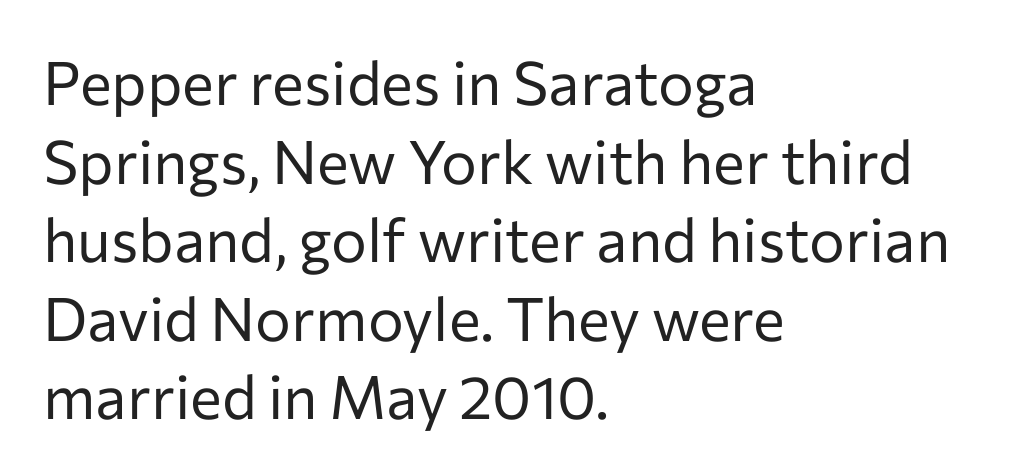
Q: Is the text bold? A: No.
Q: Is the text italic (slanted)? A: No, it is upright.
Q: Is the typeface a serif or a sans-serif typeface? A: Sans-serif.
Q: Is the text underlined? A: No.
Q: How is the paragraph aligned? A: Left-aligned.
Q: Is the spacing between letters normal or unusually wide? A: Normal.
Q: Is the spacing between lines tight, normal or loose? A: Normal.
Q: Width (condensed, normal, or wide)? A: Normal.
Q: Stroke contrast? A: Low.
Q: x-height? A: Medium.
Q: Monospaced? A: No.
